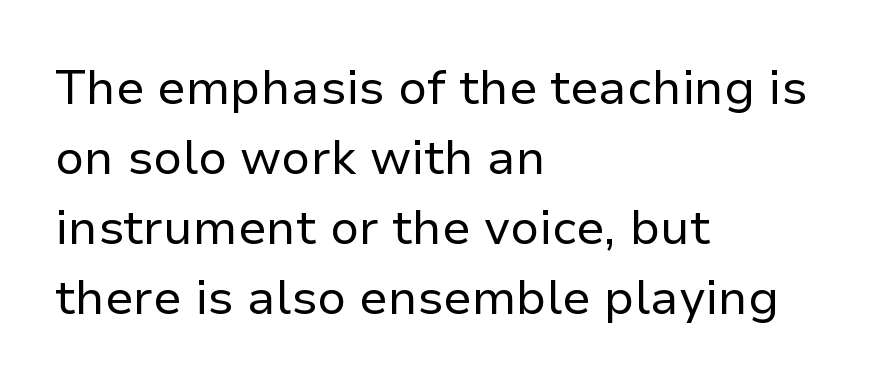
{"serif": "no", "italic": "no", "bold": "no", "weight": "regular", "width": "normal", "stroke_contrast": "low", "x_height": "medium", "monospaced": "no", "underline": "no", "align": "left", "line_spacing": "normal", "line_spacing_ratio": 1.46, "letter_spacing": "normal", "letter_spacing_em": 0.0, "glyph_px": 48}
